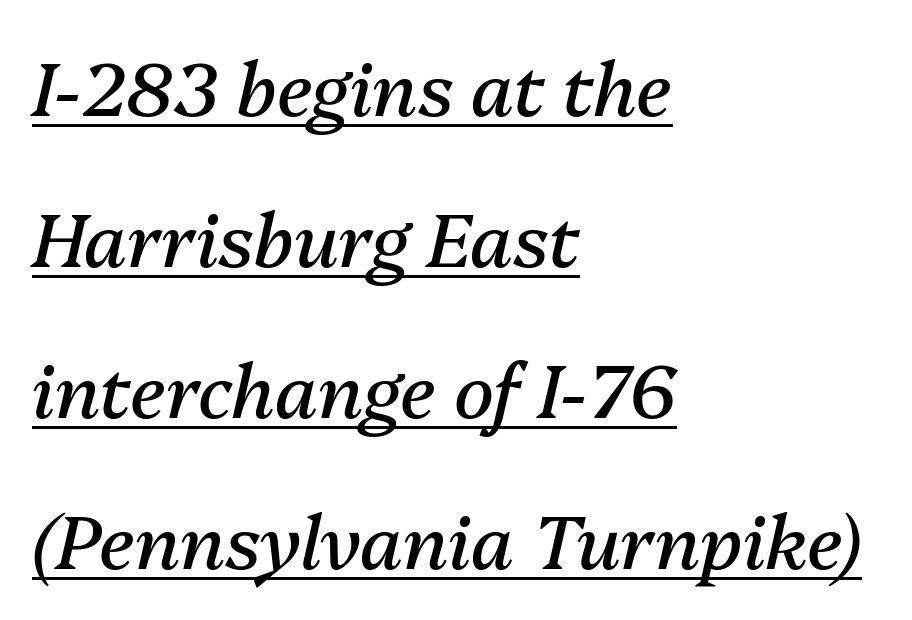
Proportional: the letters do not fall into vertical columns. In terms of posture, this sample is oblique. Is the block centered? No — it sits flush against the left margin. Does extra space separate the letters? No, they use regular spacing. The vertical gap from one line to the next is large. Is this a heavy cut? Hardly; it is regular or lighter.
